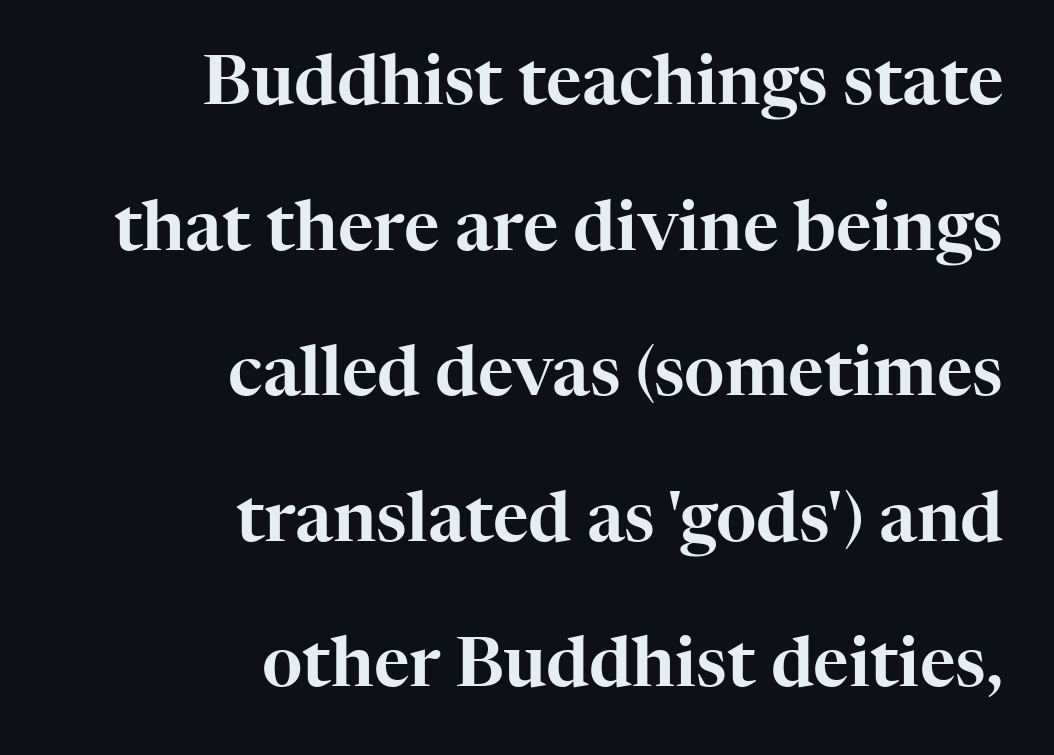
{"serif": "yes", "italic": "no", "width": "normal", "stroke_contrast": "high", "x_height": "medium", "monospaced": "no", "underline": "no", "align": "right", "line_spacing": "loose", "line_spacing_ratio": 2.11, "letter_spacing": "normal", "letter_spacing_em": 0.0, "glyph_px": 69}
